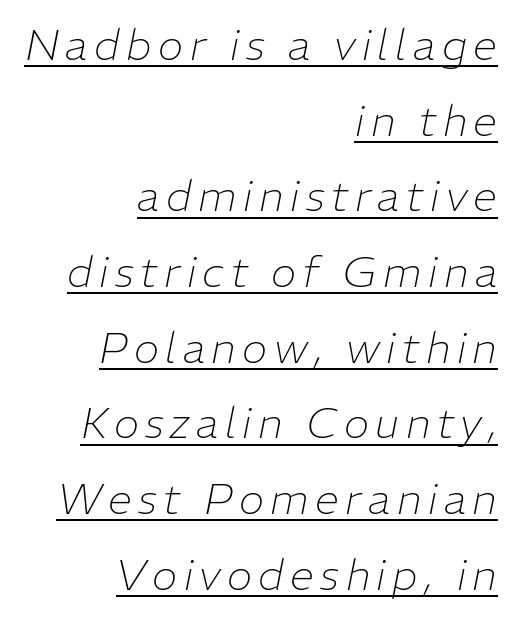
Q: Is the text bold? A: No.
Q: Is the text italic (slanted)? A: Yes, it leans right by about 11 degrees.
Q: Is the text underlined? A: Yes.
Q: How is the paragraph aligned? A: Right-aligned.
Q: Width (condensed, normal, or wide)? A: Normal.
Q: Stroke contrast? A: Low.
Q: x-height? A: Medium.
Q: Monospaced? A: No.
